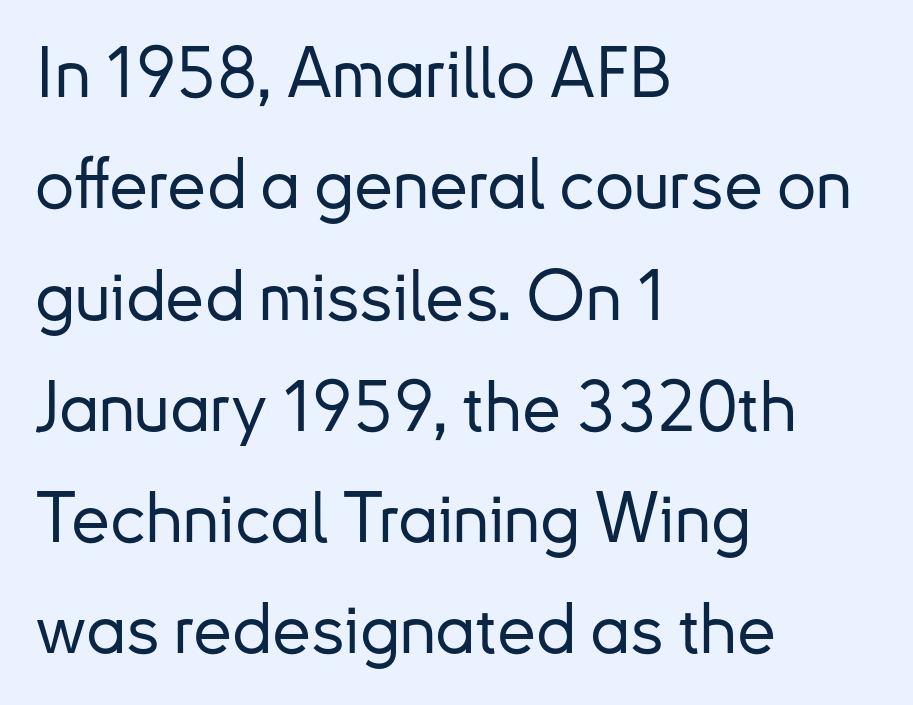
Q: Is the text italic (slanted)? A: No, it is upright.
Q: Is the typeface a serif or a sans-serif typeface? A: Sans-serif.
Q: Is the text underlined? A: No.
Q: How is the paragraph aligned? A: Left-aligned.
Q: Is the spacing between letters normal or unusually wide? A: Normal.
Q: Is the spacing between lines tight, normal or loose? A: Normal.
Q: Width (condensed, normal, or wide)? A: Normal.
Q: Stroke contrast? A: Low.
Q: x-height? A: Small.
Q: Monospaced? A: No.
